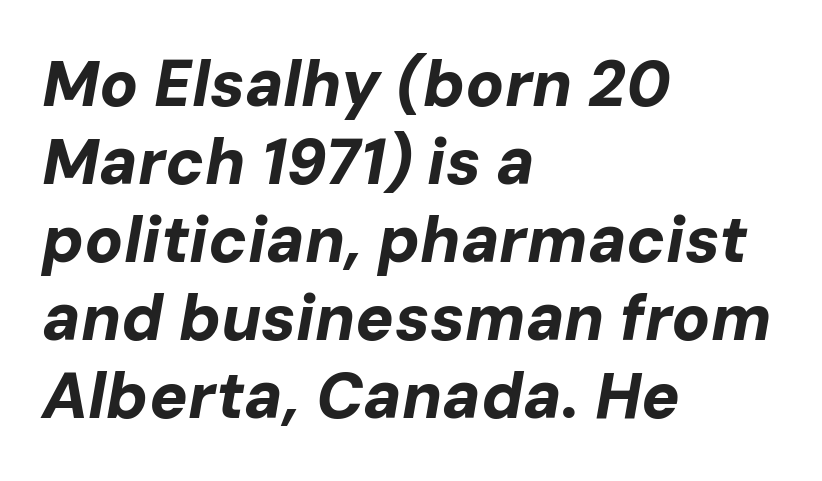
Tall strokes in this sample are angled rather than plumb. These lines are set flush left with a ragged right edge. The rendering uses natural spacing where letterforms have individual widths. Descender tails drop into unmarked territory. Look at the stroke-to-counter ratio: heavy, a bold. Standard letterfit; no display-style spreading of the glyphs.
